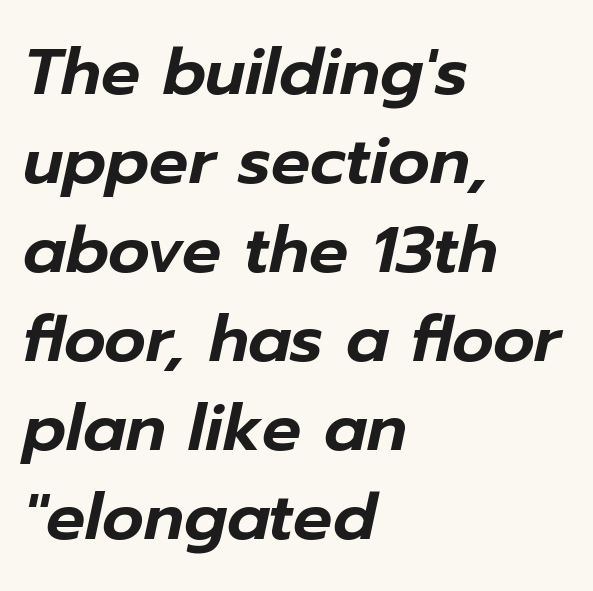
Q: Is the text italic (slanted)? A: Yes, it leans right by about 12 degrees.
Q: Is the text underlined? A: No.
Q: How is the paragraph aligned? A: Left-aligned.
Q: Is the spacing between letters normal or unusually wide? A: Normal.
Q: Is the spacing between lines tight, normal or loose? A: Normal.
Q: Width (condensed, normal, or wide)? A: Normal.
Q: Stroke contrast? A: Low.
Q: x-height? A: Medium.
Q: Monospaced? A: No.
